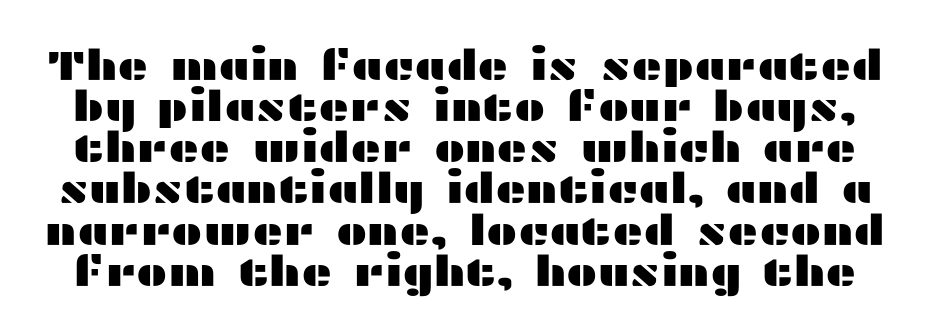
Q: Is the text italic (slanted)? A: No, it is upright.
Q: Is the typeface a serif or a sans-serif typeface? A: Sans-serif.
Q: Is the text underlined? A: No.
Q: Is the spacing between letters normal or unusually wide? A: Normal.
Q: Is the spacing between lines tight, normal or loose? A: Tight.
Q: Width (condensed, normal, or wide)? A: Wide.
Q: Stroke contrast? A: Medium.
Q: x-height? A: Medium.
Q: Monospaced? A: No.
